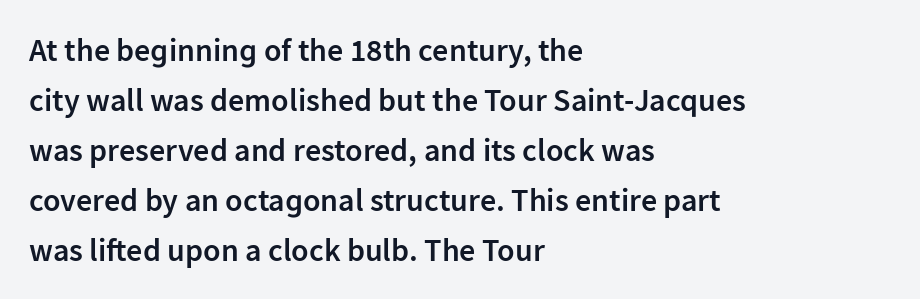
Q: Is the text bold? A: Semi-bold.
Q: Is the text italic (slanted)? A: No, it is upright.
Q: Is the typeface a serif or a sans-serif typeface? A: Sans-serif.
Q: Is the text underlined? A: No.
Q: How is the paragraph aligned? A: Left-aligned.
Q: Is the spacing between letters normal or unusually wide? A: Normal.
Q: Is the spacing between lines tight, normal or loose? A: Normal.
Q: Width (condensed, normal, or wide)? A: Normal.
Q: Stroke contrast? A: Low.
Q: x-height? A: Medium.
Q: Monospaced? A: No.
